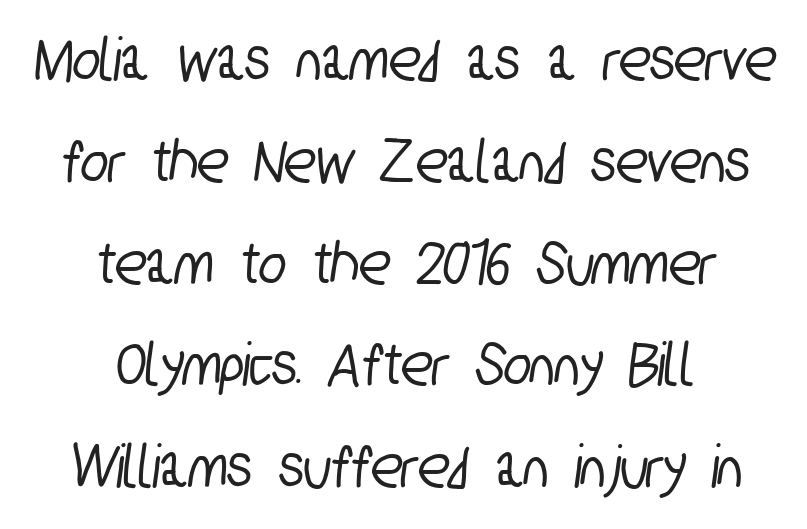
The image shows 64 px condensed sans-serif type; set centered, normal line spacing (1.59x), normal letter spacing, not underlined; low stroke contrast and a medium x-height.
